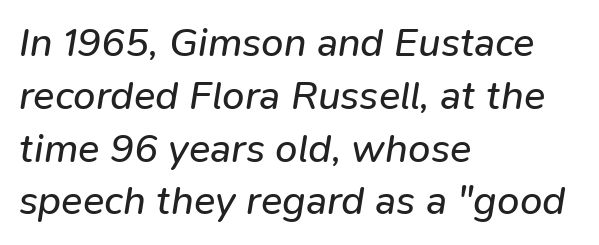
The glyphs look as if they've been sheared to an angle. Character widths vary here, with narrow letters taking less room than wide ones. Weight: regular or lighter. Notice how the passage keeps a crisp vertical edge on the left only.
